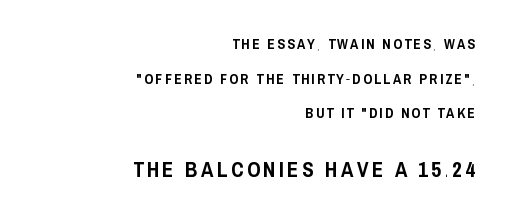
The image shows 21 px text type, upright; set right-aligned, loose line spacing (2.48x), not underlined; the second (bottom) block is 1.5x larger.
